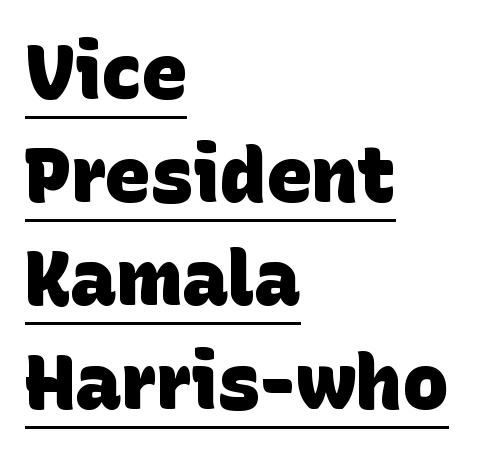
{"serif": "no", "bold": "yes", "weight": "heavy", "width": "normal", "stroke_contrast": "low", "x_height": "large", "monospaced": "no", "underline": "yes", "align": "left", "line_spacing": "normal", "line_spacing_ratio": 1.34, "letter_spacing": "normal", "letter_spacing_em": 0.0, "glyph_px": 77}
